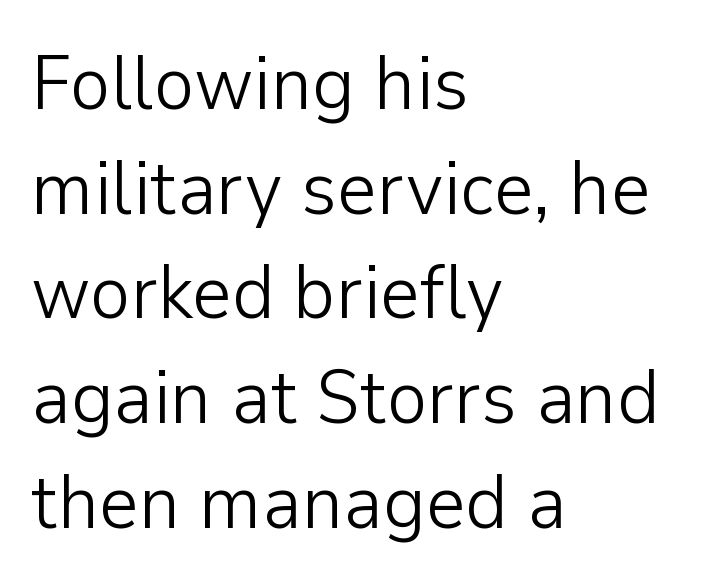
You can tell it's not italic because the verticals are truly vertical. Each new line begins a customary step beneath the previous one. The lines are quadded left. Descenders are the only things crossing below the line.
